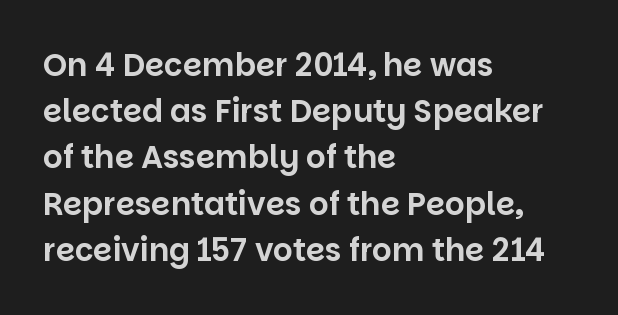
{"serif": "no", "italic": "no", "width": "normal", "stroke_contrast": "low", "x_height": "large", "monospaced": "no", "underline": "no", "align": "left", "line_spacing": "normal", "line_spacing_ratio": 1.49, "letter_spacing": "normal", "letter_spacing_em": 0.0, "glyph_px": 31}
